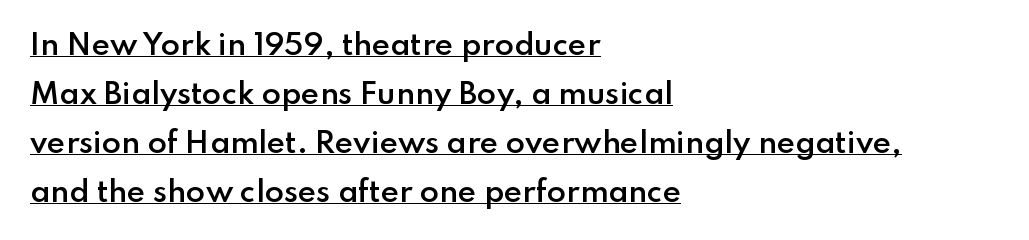
The image shows 28 px semibold sans-serif type, upright; set left-aligned, line spacing 1.75x, normal letter spacing, underlined; low stroke contrast and a small x-height.
